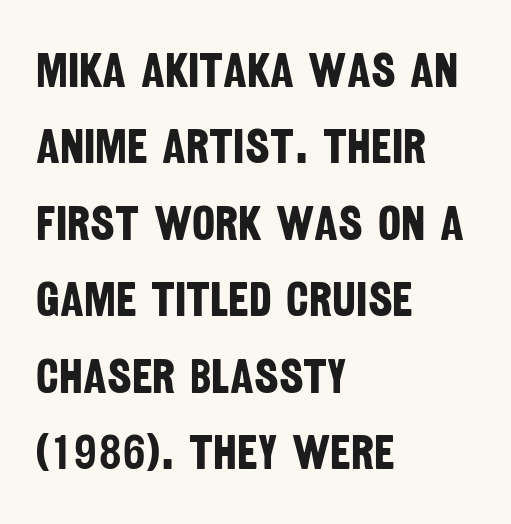
Q: Is the text bold? A: Yes.
Q: Is the typeface a serif or a sans-serif typeface? A: Sans-serif.
Q: Is the text underlined? A: No.
Q: How is the paragraph aligned? A: Left-aligned.
Q: Is the spacing between letters normal or unusually wide? A: Normal.
Q: Is the spacing between lines tight, normal or loose? A: Normal.
Q: Width (condensed, normal, or wide)? A: Condensed.
Q: Stroke contrast? A: Low.
Q: x-height? A: Large.
Q: Monospaced? A: No.
